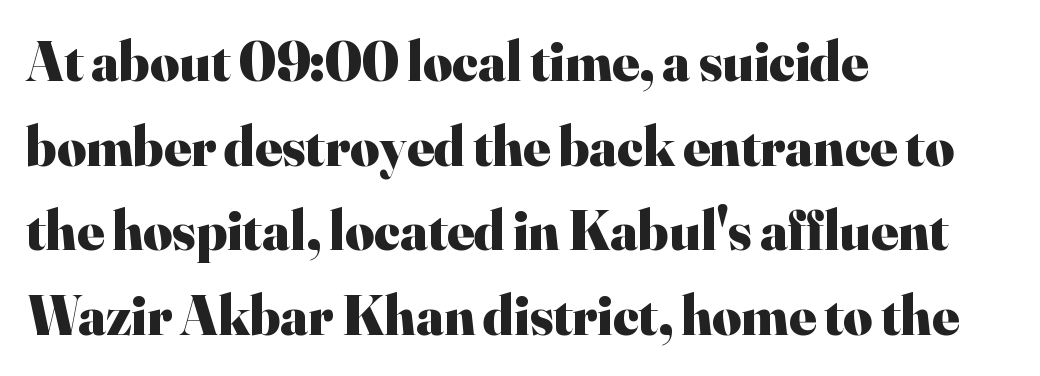
Q: Is the text bold? A: Yes.
Q: Is the text italic (slanted)? A: No, it is upright.
Q: Is the typeface a serif or a sans-serif typeface? A: Serif.
Q: Is the text underlined? A: No.
Q: How is the paragraph aligned? A: Left-aligned.
Q: Is the spacing between letters normal or unusually wide? A: Normal.
Q: Is the spacing between lines tight, normal or loose? A: Normal.
Q: Width (condensed, normal, or wide)? A: Normal.
Q: Stroke contrast? A: High.
Q: x-height? A: Small.
Q: Monospaced? A: No.
